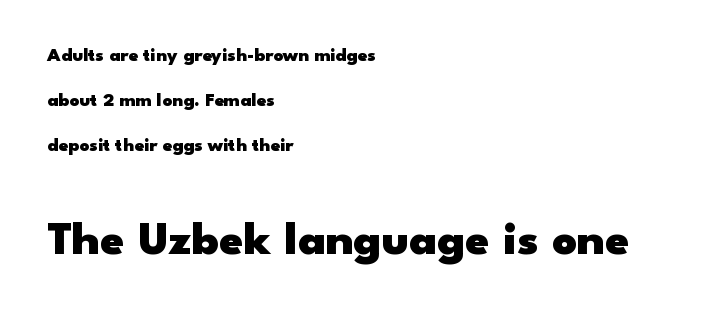
{"serif": "no", "italic": "no", "bold": "yes", "weight": "heavy", "width": "wide", "stroke_contrast": "low", "x_height": "small", "monospaced": "no", "underline": "no", "align": "left", "line_spacing": "loose", "line_spacing_ratio": 2.37, "letter_spacing": "normal", "letter_spacing_em": 0.0, "larger_block": "second", "size_ratio": 2.53, "glyph_px": 48}
